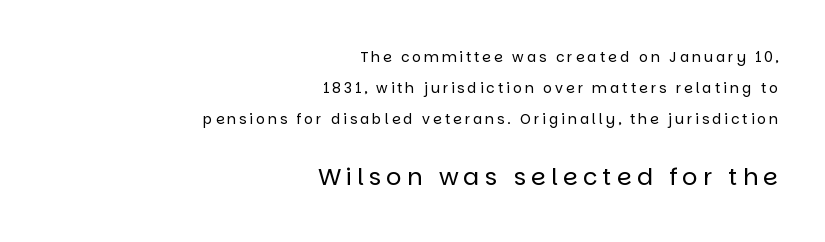
{"italic": "no", "bold": "no", "underline": "no", "align": "right", "line_spacing": "loose", "line_spacing_ratio": 2.22, "letter_spacing": "wide", "letter_spacing_em": 0.21, "larger_block": "second", "size_ratio": 1.71, "glyph_px": 24}
